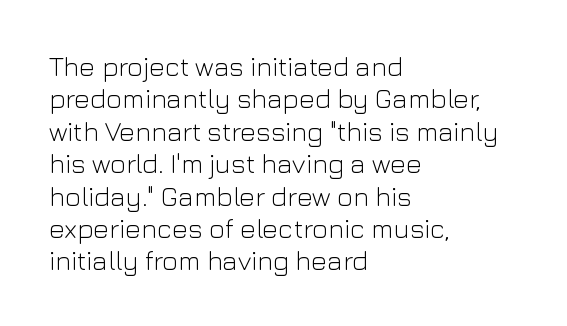
Q: Is the text bold? A: No.
Q: Is the text italic (slanted)? A: No, it is upright.
Q: Is the text underlined? A: No.
Q: How is the paragraph aligned? A: Left-aligned.
Q: Is the spacing between letters normal or unusually wide? A: Normal.
